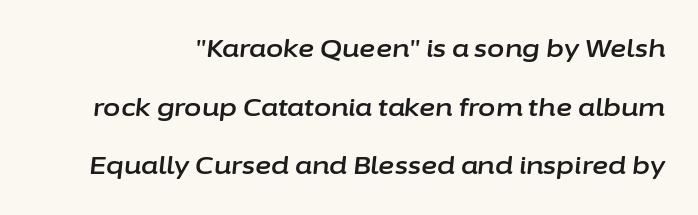
The image shows 25 px text type, italic (leaning right); set loose line spacing (2.35x), normal letter spacing, not underlined.
